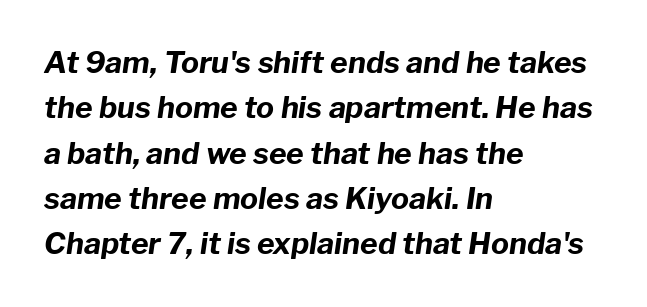
Q: Is the text bold? A: Yes.
Q: Is the text italic (slanted)? A: Yes, it leans right by about 8 degrees.
Q: Is the text underlined? A: No.
Q: How is the paragraph aligned? A: Left-aligned.
Q: Is the spacing between letters normal or unusually wide? A: Normal.
Q: Is the spacing between lines tight, normal or loose? A: Normal.
Q: Width (condensed, normal, or wide)? A: Normal.
Q: Stroke contrast? A: Low.
Q: x-height? A: Medium.
Q: Monospaced? A: No.
